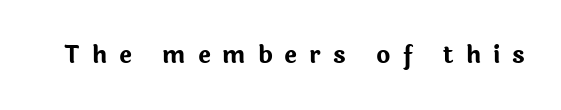
The image shows 24 px bold type, upright; set unusually wide letter spacing (+0.5 em), not underlined.
